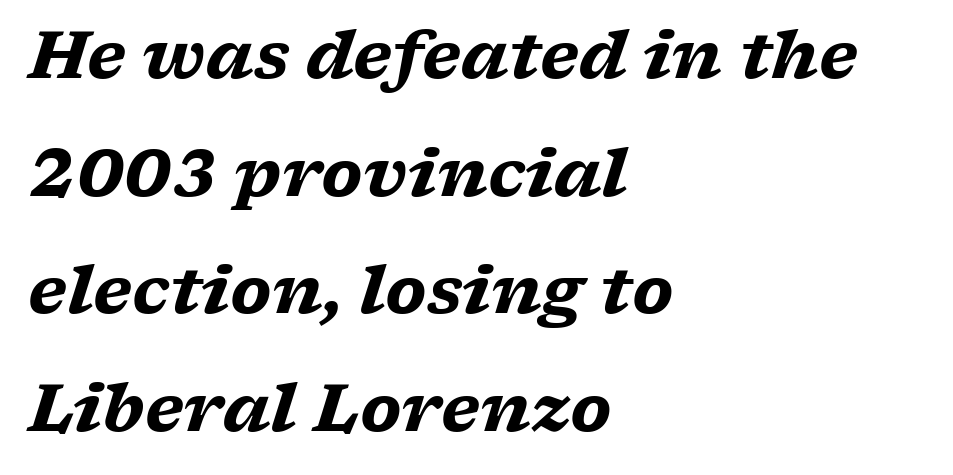
{"serif": "yes", "italic": "yes", "lean": "right", "slant_degrees": 17, "bold": "yes", "weight": "heavy", "width": "wide", "stroke_contrast": "low", "x_height": "medium", "monospaced": "no", "underline": "no", "align": "left", "line_spacing_ratio": 1.81, "letter_spacing": "normal", "letter_spacing_em": 0.0, "glyph_px": 65}
